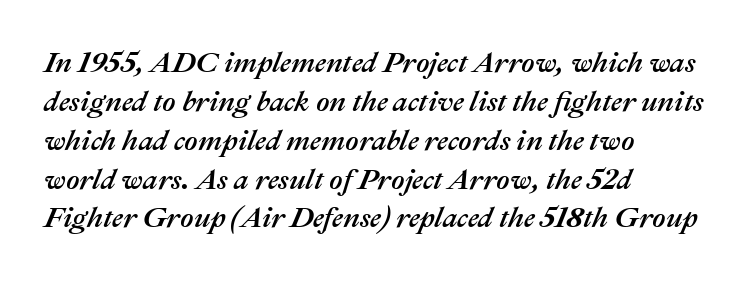
The image shows 29 px text type, italic (leaning right); set left-aligned, normal line spacing (1.34x), normal letter spacing, not underlined; medium stroke contrast and a medium x-height.
